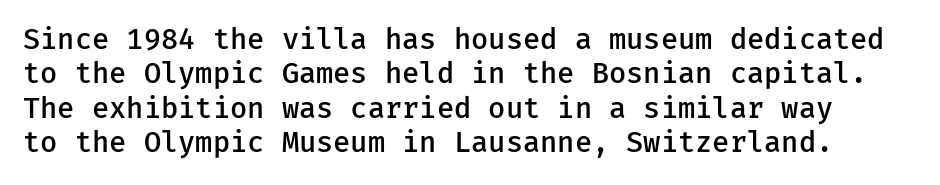
{"serif": "no", "italic": "no", "bold": "semi", "weight": "semibold", "width": "normal", "stroke_contrast": "low", "x_height": "medium", "monospaced": "yes", "underline": "no", "line_spacing_ratio": 1.23, "letter_spacing": "normal", "letter_spacing_em": 0.0, "glyph_px": 28}
